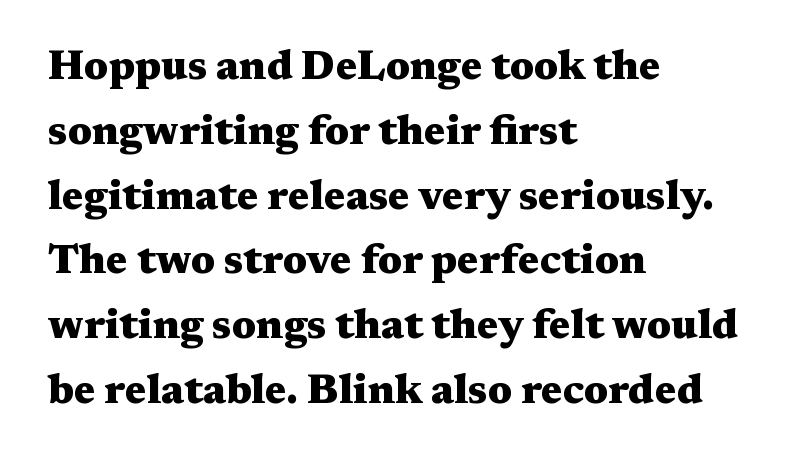
Q: Is the text bold? A: Yes.
Q: Is the text italic (slanted)? A: No, it is upright.
Q: Is the typeface a serif or a sans-serif typeface? A: Serif.
Q: Is the text underlined? A: No.
Q: How is the paragraph aligned? A: Left-aligned.
Q: Is the spacing between letters normal or unusually wide? A: Normal.
Q: Is the spacing between lines tight, normal or loose? A: Normal.
Q: Width (condensed, normal, or wide)? A: Wide.
Q: Stroke contrast? A: Medium.
Q: x-height? A: Medium.
Q: Monospaced? A: No.
